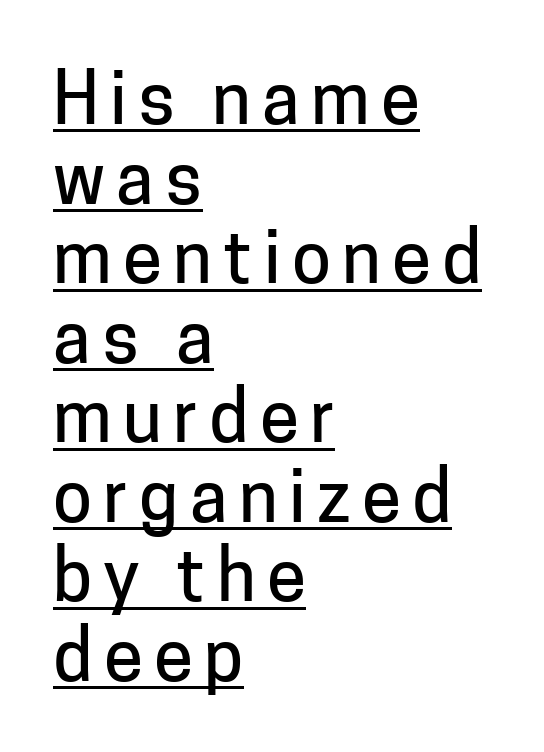
Q: Is the text italic (slanted)? A: No, it is upright.
Q: Is the typeface a serif or a sans-serif typeface? A: Sans-serif.
Q: Is the text underlined? A: Yes.
Q: How is the paragraph aligned? A: Left-aligned.
Q: Is the spacing between lines tight, normal or loose? A: Tight.
Q: Width (condensed, normal, or wide)? A: Normal.
Q: Stroke contrast? A: Low.
Q: x-height? A: Medium.
Q: Monospaced? A: No.
